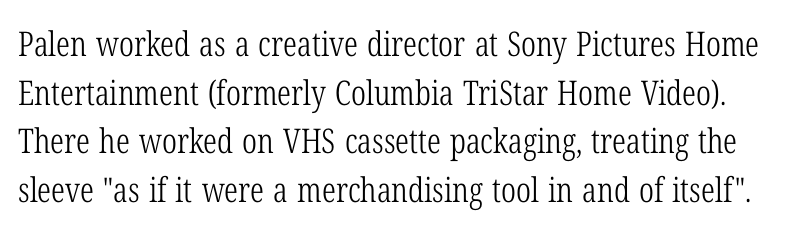
{"serif": "yes", "italic": "no", "bold": "no", "weight": "light", "width": "condensed", "stroke_contrast": "low", "x_height": "medium", "monospaced": "no", "underline": "no", "line_spacing": "normal", "line_spacing_ratio": 1.43, "letter_spacing": "normal", "letter_spacing_em": 0.0, "glyph_px": 34}
